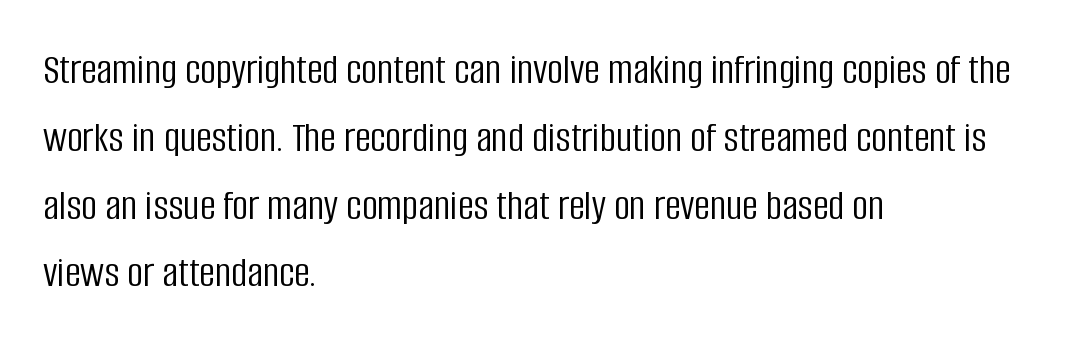
{"serif": "no", "italic": "no", "bold": "no", "weight": "light", "width": "condensed", "stroke_contrast": "low", "x_height": "large", "monospaced": "no", "underline": "no", "align": "left", "line_spacing": "normal", "line_spacing_ratio": 1.54, "letter_spacing": "normal", "letter_spacing_em": 0.0, "glyph_px": 44}
